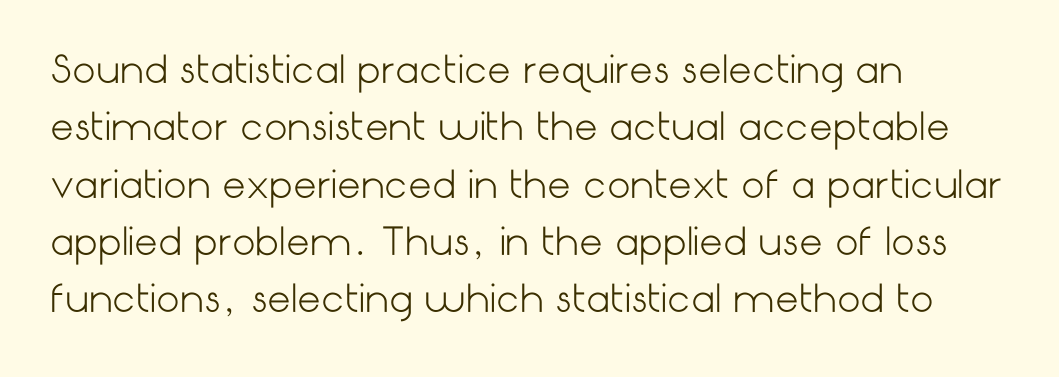
Q: Is the text bold? A: No.
Q: Is the text italic (slanted)? A: No, it is upright.
Q: Is the typeface a serif or a sans-serif typeface? A: Sans-serif.
Q: Is the text underlined? A: No.
Q: How is the paragraph aligned? A: Left-aligned.
Q: Is the spacing between letters normal or unusually wide? A: Normal.
Q: Is the spacing between lines tight, normal or loose? A: Normal.
Q: Width (condensed, normal, or wide)? A: Normal.
Q: Stroke contrast? A: Low.
Q: x-height? A: Medium.
